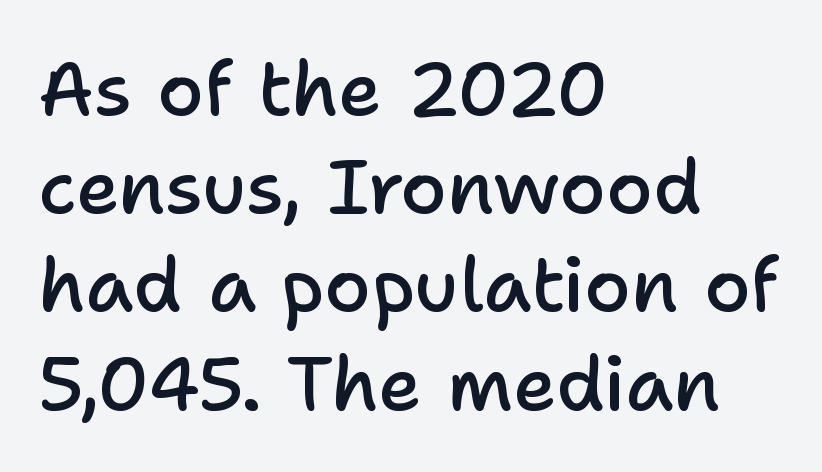
Q: Is the text bold? A: Semi-bold.
Q: Is the text italic (slanted)? A: No, it is upright.
Q: Is the typeface a serif or a sans-serif typeface? A: Sans-serif.
Q: Is the text underlined? A: No.
Q: How is the paragraph aligned? A: Left-aligned.
Q: Is the spacing between letters normal or unusually wide? A: Normal.
Q: Is the spacing between lines tight, normal or loose? A: Normal.
Q: Width (condensed, normal, or wide)? A: Normal.
Q: Stroke contrast? A: Low.
Q: x-height? A: Medium.
Q: Monospaced? A: No.
